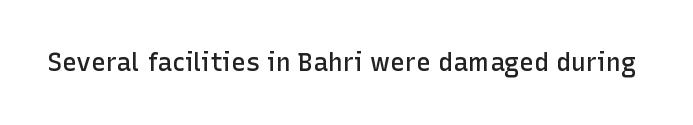
Q: Is the text bold? A: Semi-bold.
Q: Is the text italic (slanted)? A: No, it is upright.
Q: Is the text underlined? A: No.
Q: Is the spacing between letters normal or unusually wide? A: Normal.
